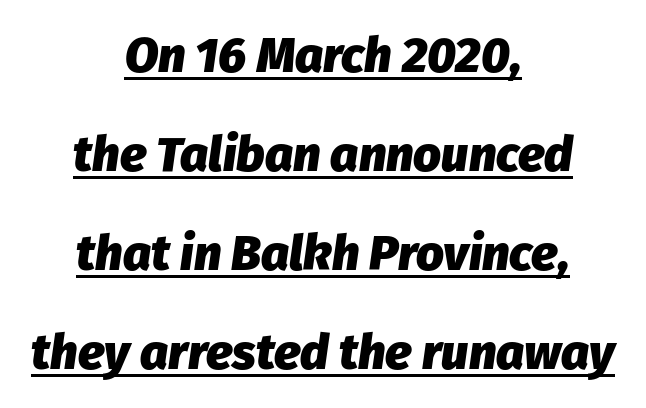
The image shows 49 px heavy type, italic (leaning right); set centered, loose line spacing (2.02x), normal letter spacing, underlined; low stroke contrast and a medium x-height.
